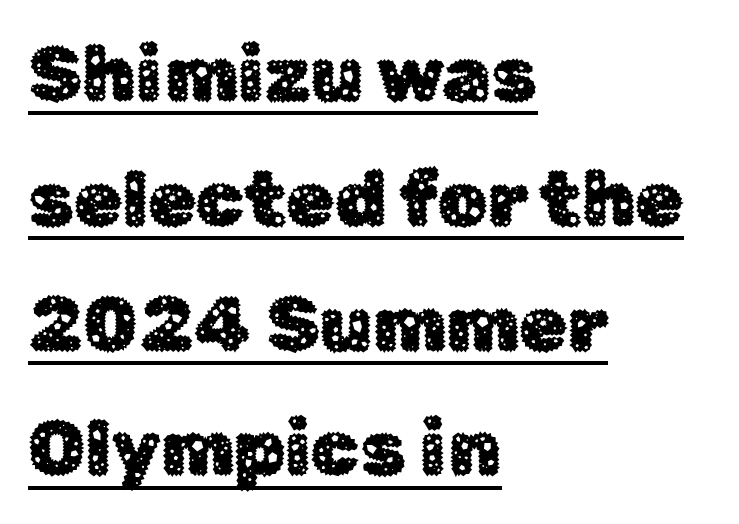
Q: Is the text italic (slanted)? A: No, it is upright.
Q: Is the typeface a serif or a sans-serif typeface? A: Sans-serif.
Q: Is the text underlined? A: Yes.
Q: How is the paragraph aligned? A: Left-aligned.
Q: Is the spacing between letters normal or unusually wide? A: Normal.
Q: Is the spacing between lines tight, normal or loose? A: Normal.
Q: Width (condensed, normal, or wide)? A: Normal.
Q: Stroke contrast? A: Low.
Q: x-height? A: Medium.
Q: Monospaced? A: No.
